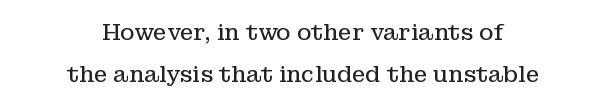
Q: Is the text bold? A: No.
Q: Is the text italic (slanted)? A: No, it is upright.
Q: Is the text underlined? A: No.
Q: How is the paragraph aligned? A: Centered.
Q: Is the spacing between letters normal or unusually wide? A: Normal.
Q: Is the spacing between lines tight, normal or loose? A: Loose.
